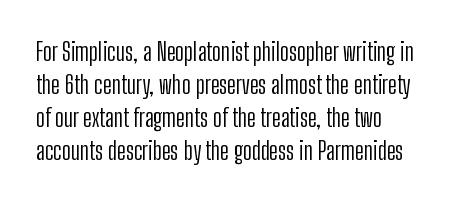
The specimen omits any rule beneath the text block's lines. Regular leading. A typesetter would call this zero additional tracking. No heavy texture on the line: the type isn't bold.
